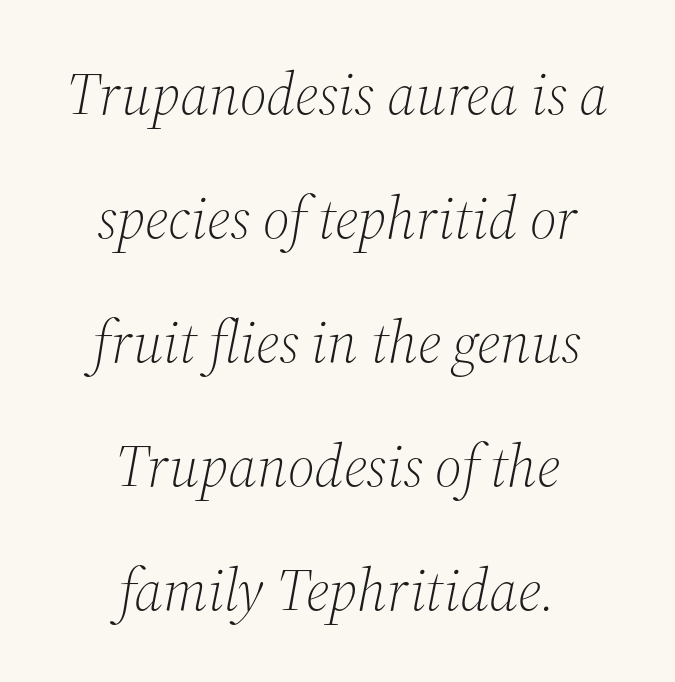
The image shows 59 px light serif type, italic (leaning right); set centered, loose line spacing (2.1x), normal letter spacing, not underlined; medium stroke contrast and a medium x-height.
